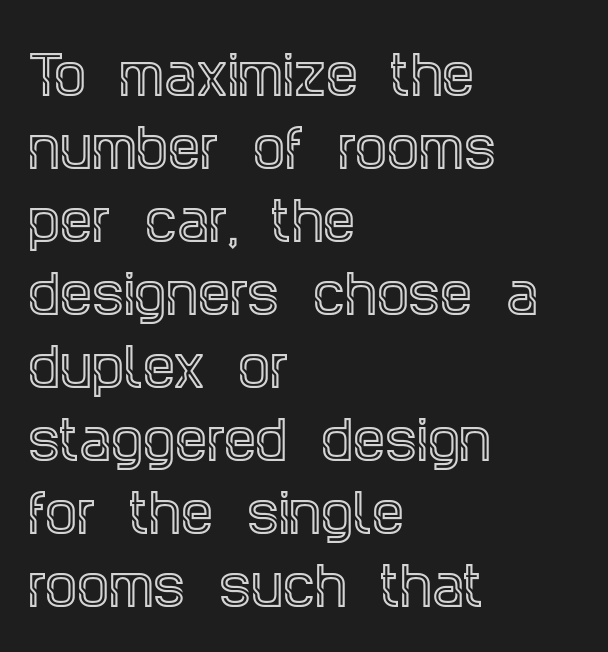
Q: Is the text italic (slanted)? A: No, it is upright.
Q: Is the typeface a serif or a sans-serif typeface? A: Serif.
Q: Is the text underlined? A: No.
Q: How is the paragraph aligned? A: Left-aligned.
Q: Is the spacing between letters normal or unusually wide? A: Normal.
Q: Is the spacing between lines tight, normal or loose? A: Normal.
Q: Width (condensed, normal, or wide)? A: Condensed.
Q: x-height? A: Large.
Q: Monospaced? A: No.
